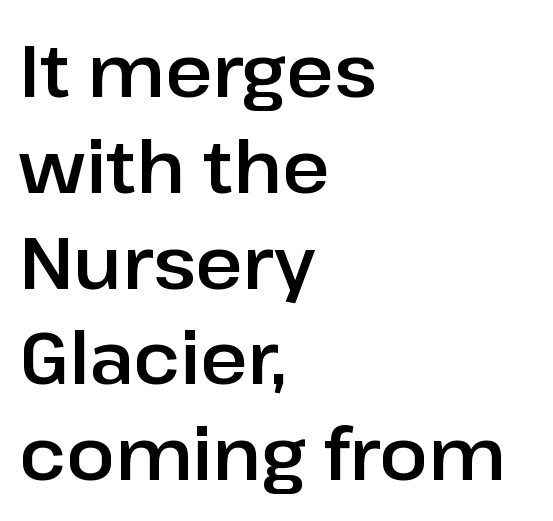
The image shows 72 px sans-serif type, upright; set left-aligned, normal line spacing (1.33x), normal letter spacing, not underlined; low stroke contrast and a medium x-height.
